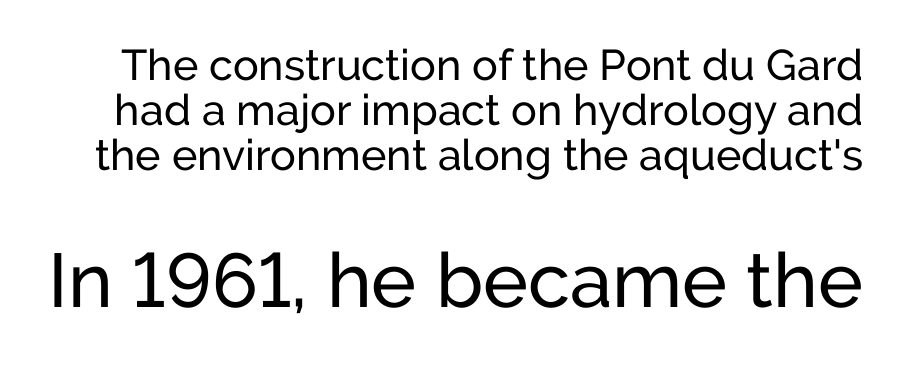
{"serif": "no", "italic": "no", "width": "normal", "stroke_contrast": "low", "x_height": "medium", "monospaced": "no", "underline": "no", "line_spacing": "tight", "line_spacing_ratio": 1.05, "letter_spacing": "normal", "letter_spacing_em": 0.0, "larger_block": "second", "size_ratio": 1.77, "glyph_px": 76}
